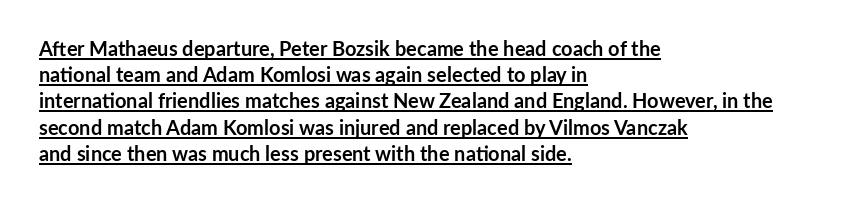
Q: Is the text bold? A: Yes.
Q: Is the text italic (slanted)? A: No, it is upright.
Q: Is the text underlined? A: Yes.
Q: How is the paragraph aligned? A: Left-aligned.
Q: Is the spacing between letters normal or unusually wide? A: Normal.
Q: Is the spacing between lines tight, normal or loose? A: Normal.
